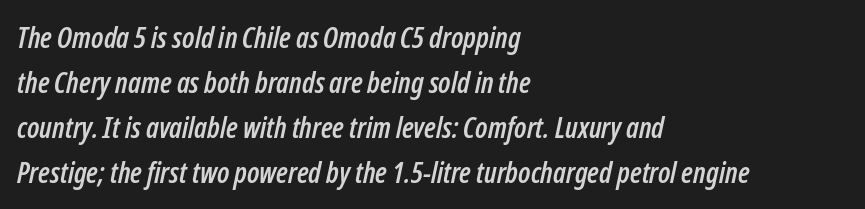
Q: Is the text italic (slanted)? A: Yes, it leans right by about 12 degrees.
Q: Is the text underlined? A: No.
Q: How is the paragraph aligned? A: Left-aligned.
Q: Is the spacing between letters normal or unusually wide? A: Normal.
Q: Is the spacing between lines tight, normal or loose? A: Normal.
Q: Width (condensed, normal, or wide)? A: Condensed.
Q: Stroke contrast? A: Low.
Q: x-height? A: Medium.
Q: Monospaced? A: No.
